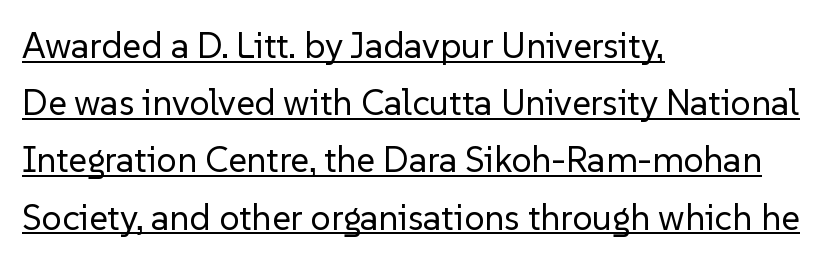
Q: Is the text bold? A: No.
Q: Is the text italic (slanted)? A: No, it is upright.
Q: Is the typeface a serif or a sans-serif typeface? A: Sans-serif.
Q: Is the text underlined? A: Yes.
Q: How is the paragraph aligned? A: Left-aligned.
Q: Is the spacing between letters normal or unusually wide? A: Normal.
Q: Is the spacing between lines tight, normal or loose? A: Normal.
Q: Width (condensed, normal, or wide)? A: Normal.
Q: Stroke contrast? A: Low.
Q: x-height? A: Medium.
Q: Monospaced? A: No.
